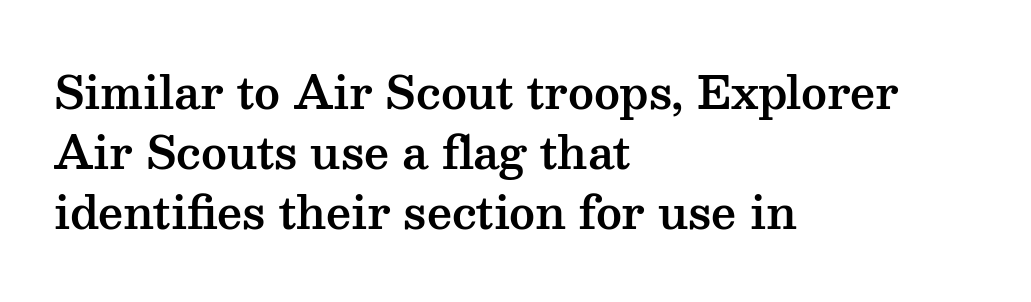
The image shows 44 px wide serif type, upright; set left-aligned, normal line spacing (1.36x), normal letter spacing, not underlined; medium stroke contrast and a medium x-height.
